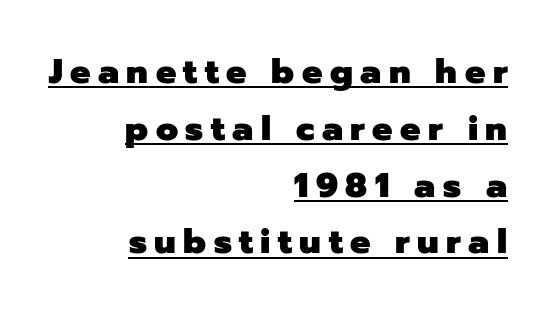
Q: Is the text bold? A: Yes.
Q: Is the text italic (slanted)? A: No, it is upright.
Q: Is the typeface a serif or a sans-serif typeface? A: Sans-serif.
Q: Is the text underlined? A: Yes.
Q: How is the paragraph aligned? A: Right-aligned.
Q: Is the spacing between letters normal or unusually wide? A: Unusually wide.
Q: Is the spacing between lines tight, normal or loose? A: Normal.
Q: Width (condensed, normal, or wide)? A: Normal.
Q: Stroke contrast? A: Low.
Q: x-height? A: Medium.
Q: Monospaced? A: No.
